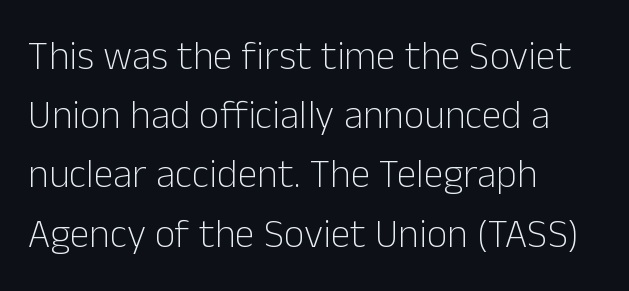
The image shows 40 px light sans-serif type, upright; set left-aligned, normal line spacing (1.48x), normal letter spacing, not underlined; low stroke contrast and a medium x-height.
